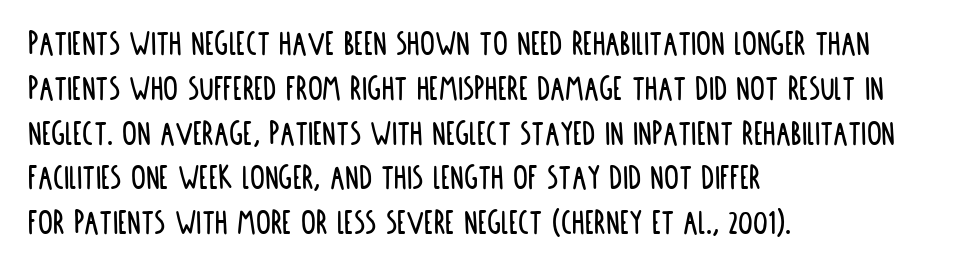
{"serif": "no", "italic": "no", "width": "condensed", "stroke_contrast": "low", "x_height": "large", "monospaced": "no", "underline": "no", "align": "left", "line_spacing_ratio": 1.21, "letter_spacing": "normal", "letter_spacing_em": 0.0, "glyph_px": 37}
